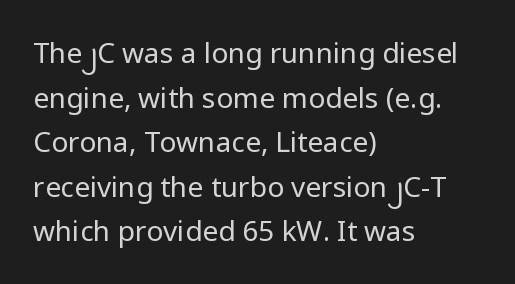
Q: Is the text bold? A: No.
Q: Is the text italic (slanted)? A: No, it is upright.
Q: Is the typeface a serif or a sans-serif typeface? A: Sans-serif.
Q: Is the text underlined? A: No.
Q: How is the paragraph aligned? A: Left-aligned.
Q: Is the spacing between letters normal or unusually wide? A: Normal.
Q: Is the spacing between lines tight, normal or loose? A: Normal.
Q: Width (condensed, normal, or wide)? A: Normal.
Q: Stroke contrast? A: Low.
Q: x-height? A: Medium.
Q: Monospaced? A: No.
